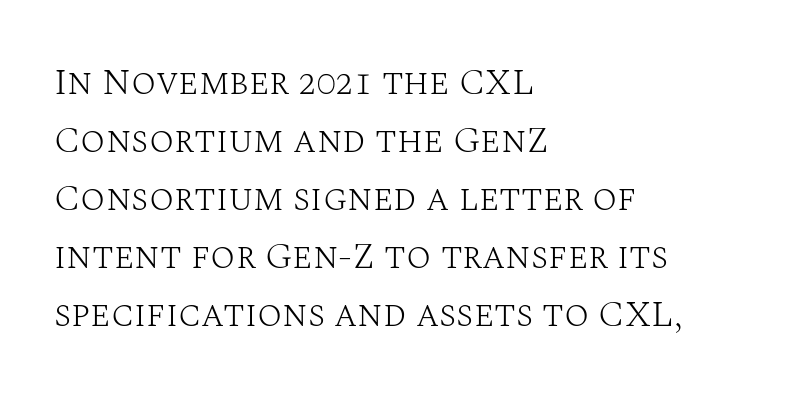
The image shows 37 px light serif type, upright; set left-aligned, normal line spacing (1.57x), normal letter spacing, not underlined; medium stroke contrast and a large x-height.
